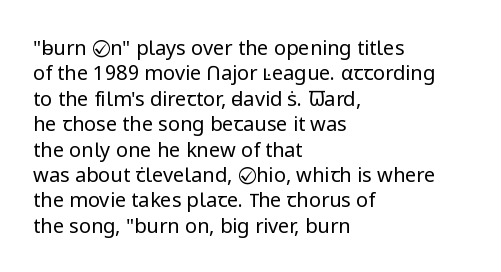
The rows are spaced the way most documents space them. Weight: in the light-to-regular range. Each word holds together tightly as a unit, with standard inter-letter gaps. Nobody drew a line under any word here.
